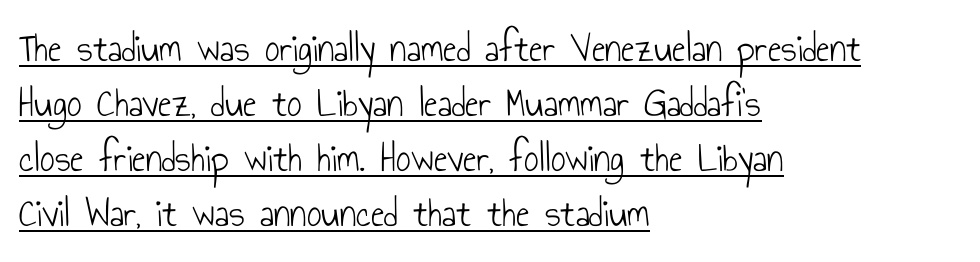
{"serif": "no", "italic": "no", "bold": "no", "weight": "light", "width": "condensed", "stroke_contrast": "low", "x_height": "small", "monospaced": "no", "underline": "yes", "align": "left", "line_spacing": "normal", "line_spacing_ratio": 1.34, "letter_spacing": "normal", "letter_spacing_em": 0.0, "glyph_px": 41}
